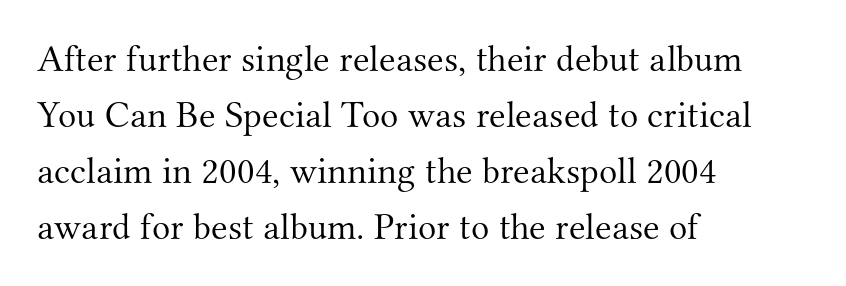
Do the characters align in a grid? No, the font is proportional. Nobody touched the tracking dial on this one. Regarding serifs, this sample has them. Weight class: somewhere from thin through regular. Is the block centered? No — it sits flush against the left margin.
